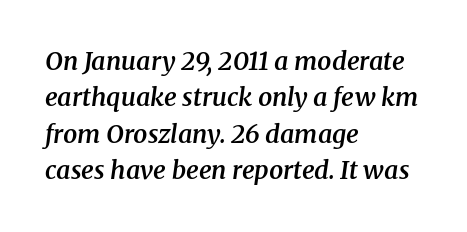
The image shows 25 px text type, italic (leaning right); set left-aligned, normal line spacing (1.46x), normal letter spacing, not underlined.
